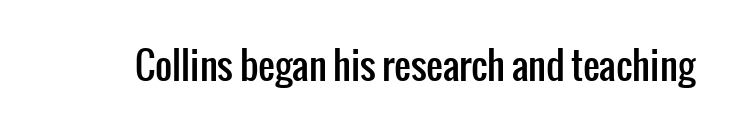
{"serif": "no", "italic": "no", "width": "condensed", "stroke_contrast": "low", "x_height": "medium", "monospaced": "no", "underline": "no", "letter_spacing": "normal", "letter_spacing_em": 0.0, "glyph_px": 37}
